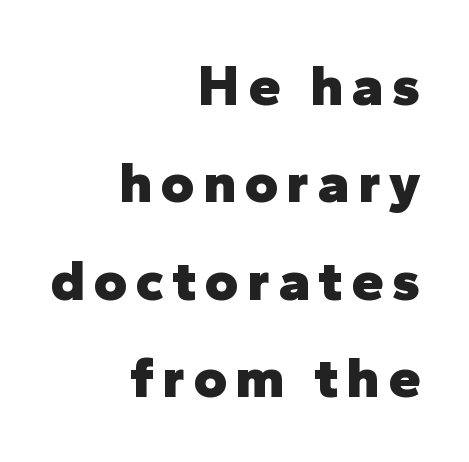
The image shows 58 px heavy sans-serif type, upright; set right-aligned, normal line spacing (1.68x), not underlined; low stroke contrast and a medium x-height.
